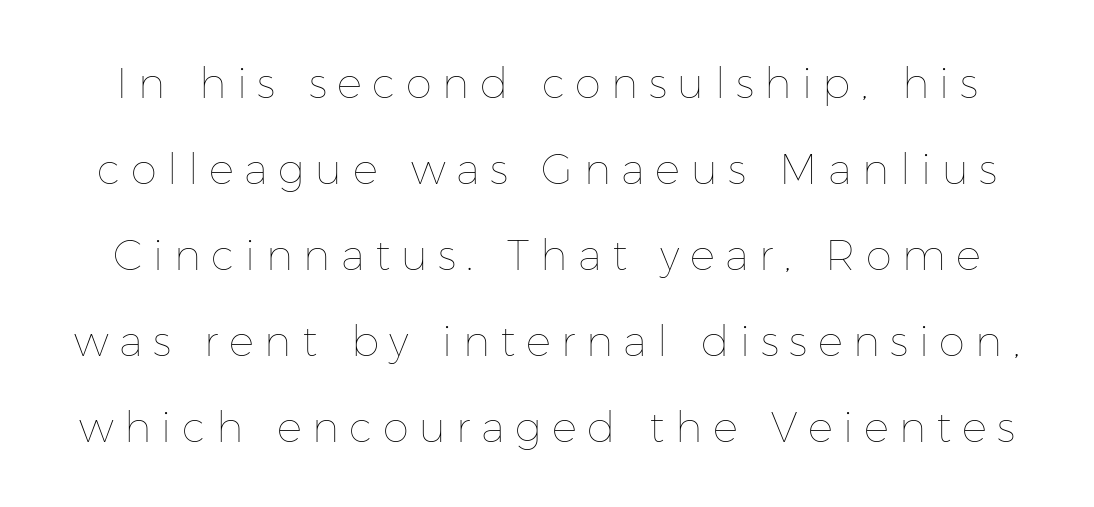
The designer dialed line spacing up above the default. The gaps between neighbouring characters are conspicuously large. The letters look calm and open, with moderate or lighter stems. Is this a fixed-width face? No — the glyphs have proportional, varying widths.
